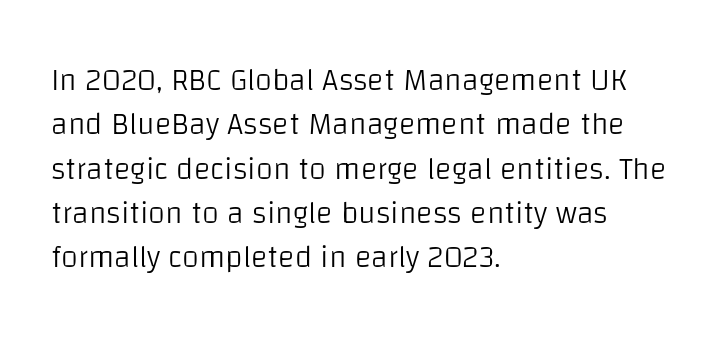
{"serif": "no", "italic": "no", "bold": "no", "weight": "light", "width": "normal", "stroke_contrast": "low", "x_height": "large", "monospaced": "no", "underline": "no", "align": "left", "line_spacing": "normal", "line_spacing_ratio": 1.43, "letter_spacing": "normal", "letter_spacing_em": 0.0, "glyph_px": 31}
